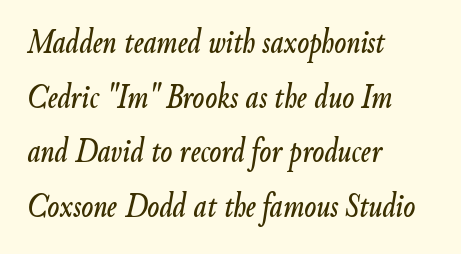
The image shows 35 px condensed type, italic (leaning right); set left-aligned, normal line spacing (1.56x), normal letter spacing, not underlined; low stroke contrast and a small x-height.
